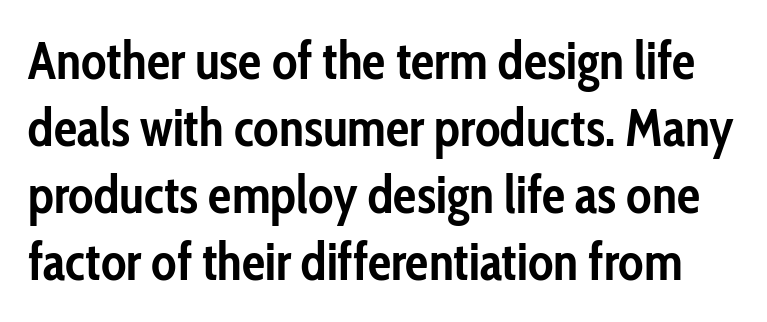
Q: Is the text bold? A: Yes.
Q: Is the text italic (slanted)? A: No, it is upright.
Q: Is the typeface a serif or a sans-serif typeface? A: Sans-serif.
Q: Is the text underlined? A: No.
Q: Is the spacing between letters normal or unusually wide? A: Normal.
Q: Is the spacing between lines tight, normal or loose? A: Normal.
Q: Width (condensed, normal, or wide)? A: Condensed.
Q: Stroke contrast? A: Low.
Q: x-height? A: Medium.
Q: Monospaced? A: No.
